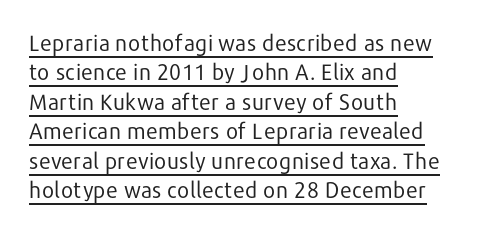
Q: Is the text bold? A: No.
Q: Is the text italic (slanted)? A: No, it is upright.
Q: Is the text underlined? A: Yes.
Q: How is the paragraph aligned? A: Left-aligned.
Q: Is the spacing between letters normal or unusually wide? A: Normal.
Q: Is the spacing between lines tight, normal or loose? A: Normal.
